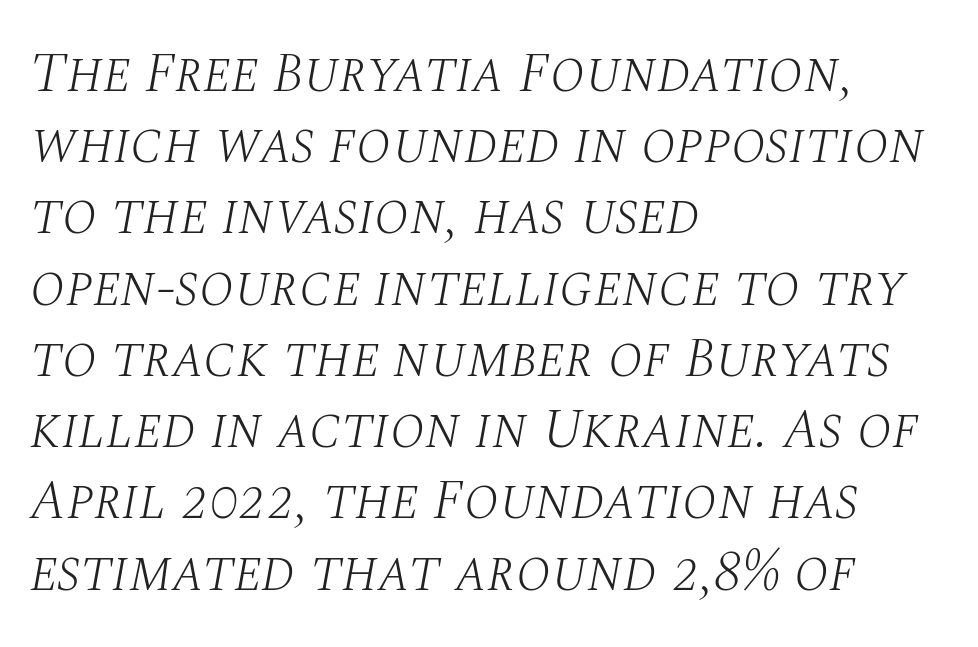
Is the type heavy? It reads as light-to-regular instead. Nobody touched the tracking dial on this one. In CSS terms this would be text-align: left. This block has exactly the height ordinary leading produces. Notice how the stems are inclined rather than vertical — that's the hallmark of italics. Words float on clear page, feet unadorned.
